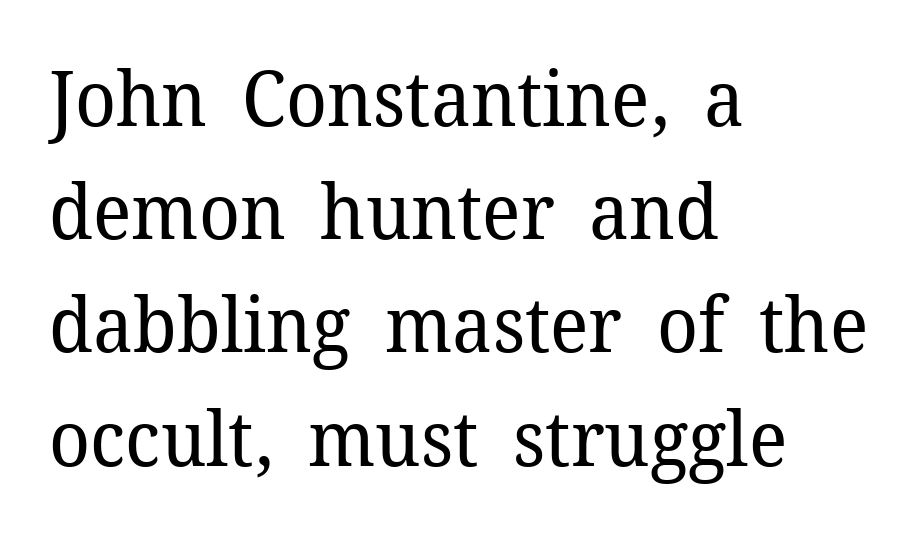
{"serif": "yes", "italic": "no", "bold": "no", "weight": "regular", "width": "normal", "stroke_contrast": "low", "x_height": "medium", "monospaced": "no", "underline": "no", "align": "left", "line_spacing": "normal", "line_spacing_ratio": 1.47, "letter_spacing": "normal", "letter_spacing_em": 0.0, "glyph_px": 77}
